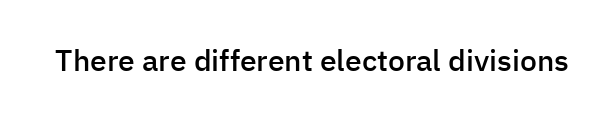
Strokes here are thickened, but only to semibold level. The words here are not underlined. The letters sit at their default tracking, neither squeezed nor spread. Note the varied advance widths — an 'i' is clearly narrower than an 'm'.
